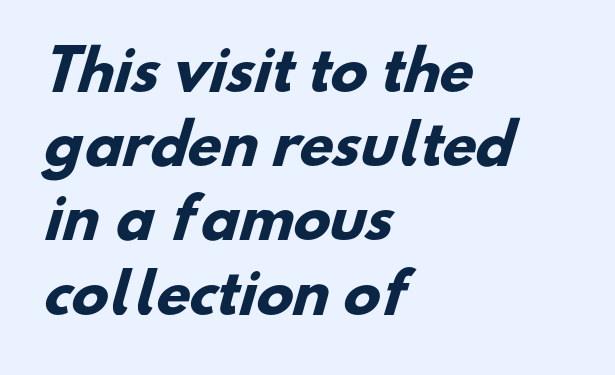
Look at the tracking — it's just the regular setting, nothing added. Its strokes are broad and dark, the hallmark of bold type. Underline: absent. Reading down the block, your eye returns to a fixed left position each line. These lines are composed in type without serifs. The passage shown is typed in a proportional face where columns would drift.
